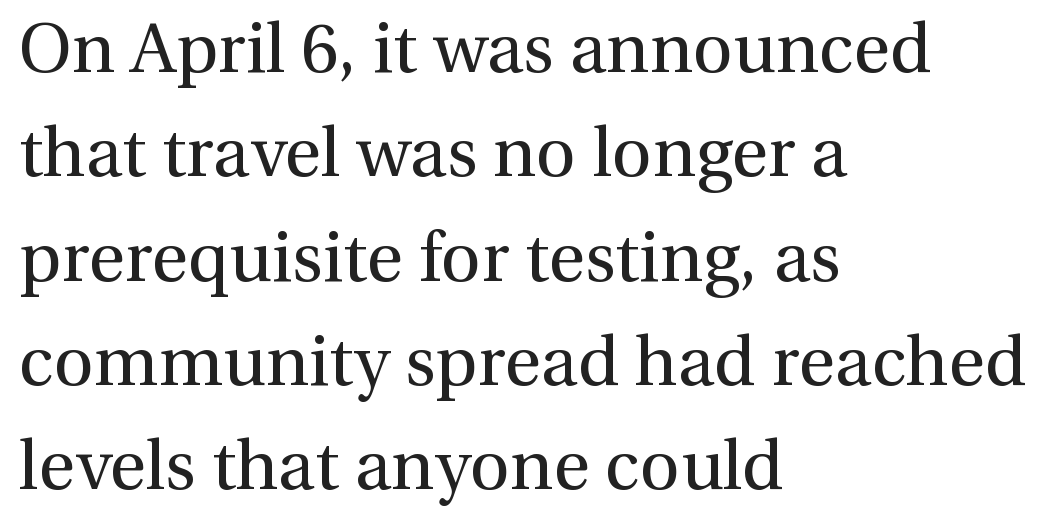
The passage shown is typed in a proportional face where columns would drift. Weight: regular or lighter. In CSS terms this would be text-align: left. Is the letter spacing exaggerated? No — it looks like the ordinary default. Descenders hang freely into open space.
